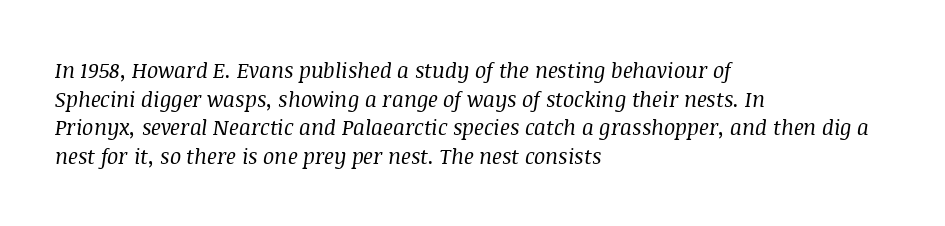
The passage shown stacks its lines at a standard gap. Unmarked baselines from the first word to the last. Notice how the stems are inclined rather than vertical — that's the hallmark of italics. The face looks like a standard text weight, possibly lighter. You could call the tracking neutral — neither tight nor loose. Left-aligned paragraph, ragged on the right.
